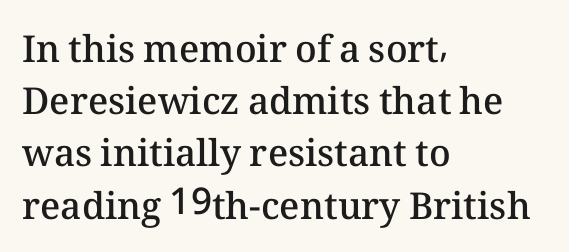
Q: Is the text bold? A: Semi-bold.
Q: Is the text italic (slanted)? A: No, it is upright.
Q: Is the text underlined? A: No.
Q: How is the paragraph aligned? A: Left-aligned.
Q: Is the spacing between letters normal or unusually wide? A: Normal.
Q: Is the spacing between lines tight, normal or loose? A: Normal.
Q: Width (condensed, normal, or wide)? A: Normal.
Q: Stroke contrast? A: Medium.
Q: x-height? A: Medium.
Q: Monospaced? A: No.
